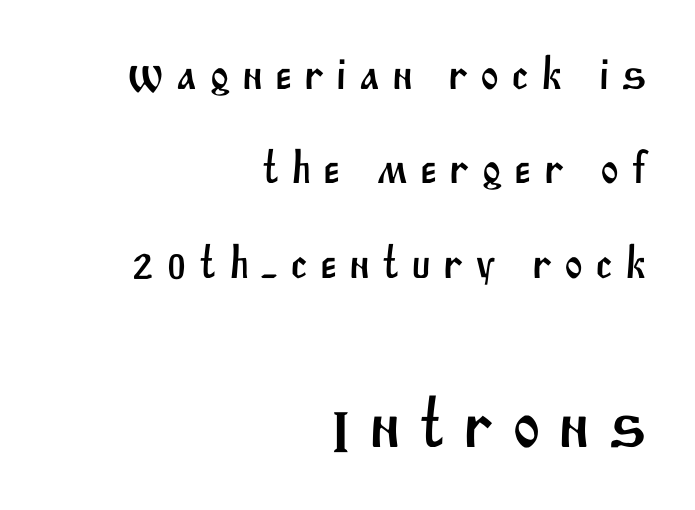
The image shows 68 px sans-serif type; set right-aligned, loose line spacing (2.1x), unusually wide letter spacing (+0.26 em), not underlined; the second (bottom) block is 1.51x larger; medium stroke contrast and a large x-height.
